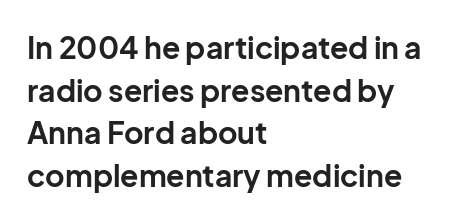
A dark, heavy texture on the line: the type is bold. Visually the block forms a straight wall on the left and a jagged coastline on the right. This rendering leaves character spacing at its baseline value. Think of a printed novel: that variable character pitch is what you see here. Rule under the text: the space is simply empty.
